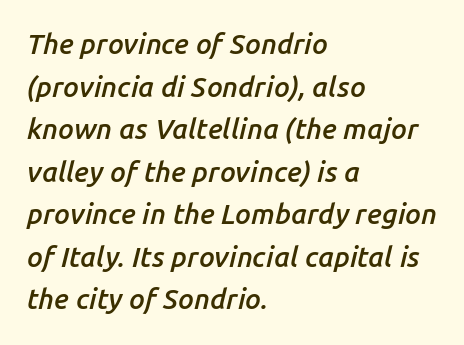
Q: Is the text bold? A: Semi-bold.
Q: Is the text italic (slanted)? A: Yes, it leans right by about 14 degrees.
Q: Is the text underlined? A: No.
Q: How is the paragraph aligned? A: Left-aligned.
Q: Is the spacing between letters normal or unusually wide? A: Normal.
Q: Is the spacing between lines tight, normal or loose? A: Normal.
Q: Width (condensed, normal, or wide)? A: Normal.
Q: Stroke contrast? A: Low.
Q: x-height? A: Medium.
Q: Monospaced? A: No.
